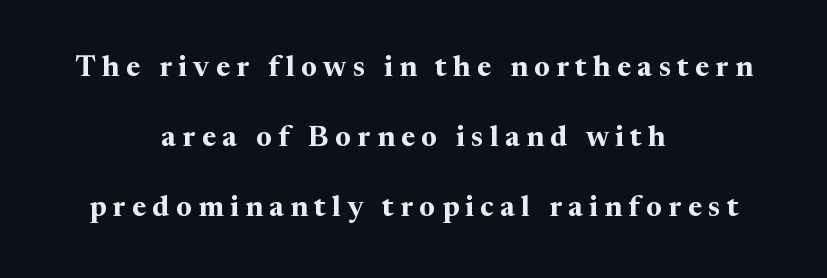
The passage is arranged like a title page — every line centered. Unlike a clean sans, this face finishes its strokes with serifs. These lines are rendered in a variable-pitch font. Emphasis by weight is at full strength: bold.
